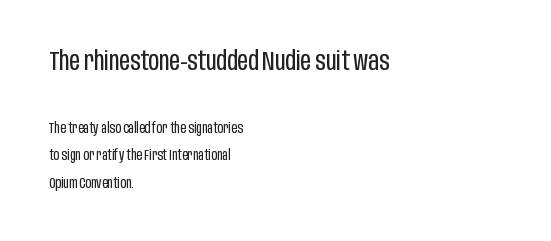
{"italic": "no", "bold": "no", "underline": "no", "align": "left", "line_spacing": "loose", "line_spacing_ratio": 1.96, "letter_spacing": "normal", "letter_spacing_em": 0.0, "larger_block": "first", "size_ratio": 1.86, "glyph_px": 26}
